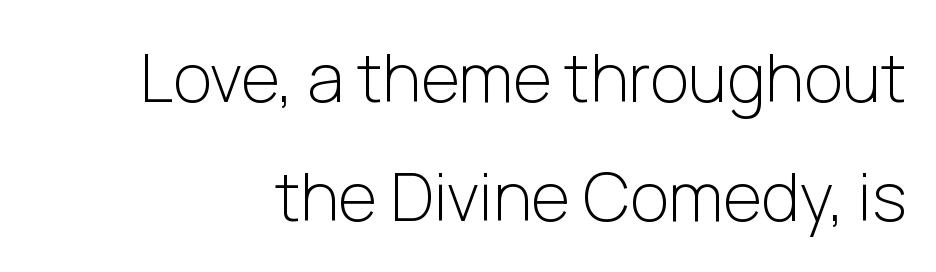
The image shows 67 px light sans-serif type, upright; set line spacing 1.77x, normal letter spacing, not underlined; low stroke contrast and a medium x-height.
